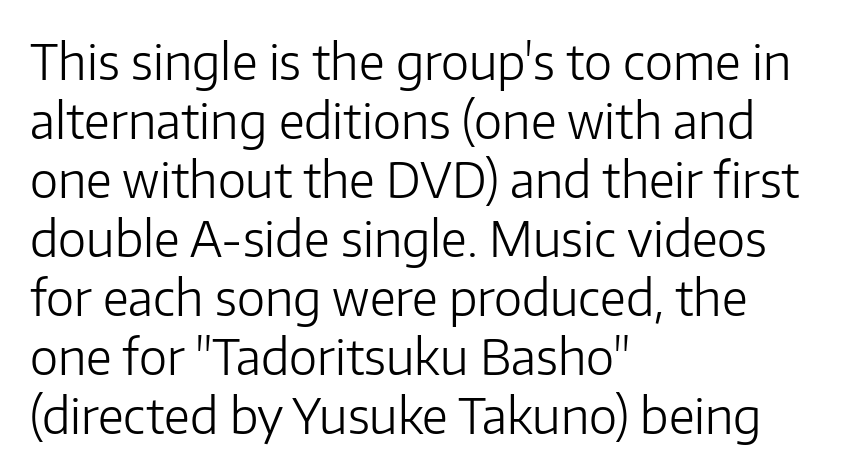
Q: Is the text bold? A: No.
Q: Is the text italic (slanted)? A: No, it is upright.
Q: Is the typeface a serif or a sans-serif typeface? A: Sans-serif.
Q: Is the text underlined? A: No.
Q: How is the paragraph aligned? A: Left-aligned.
Q: Is the spacing between letters normal or unusually wide? A: Normal.
Q: Width (condensed, normal, or wide)? A: Normal.
Q: Stroke contrast? A: Low.
Q: x-height? A: Medium.
Q: Monospaced? A: No.
